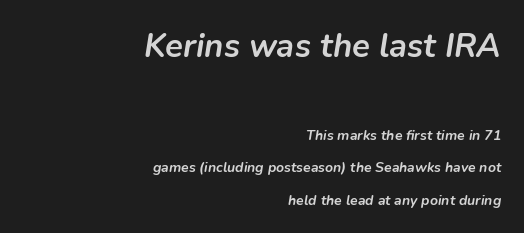
{"italic": "yes", "lean": "right", "slant_degrees": 9, "bold": "yes", "weight": "semibold", "width": "normal", "stroke_contrast": "low", "x_height": "medium", "monospaced": "no", "underline": "no", "align": "right", "line_spacing": "loose", "line_spacing_ratio": 2.3, "letter_spacing": "normal", "letter_spacing_em": 0.0, "larger_block": "first", "size_ratio": 2.36, "glyph_px": 33}
